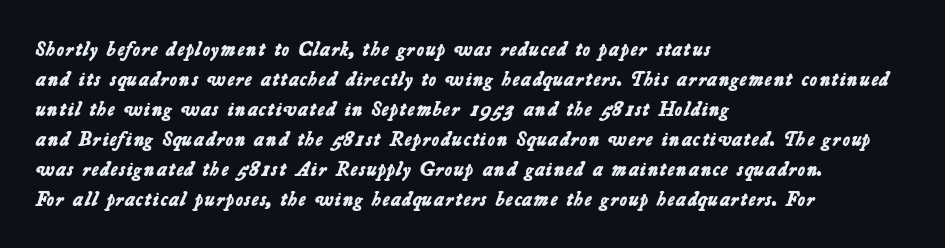
Q: Is the text bold? A: Yes.
Q: Is the text underlined? A: No.
Q: How is the paragraph aligned? A: Left-aligned.
Q: Is the spacing between letters normal or unusually wide? A: Normal.
Q: Is the spacing between lines tight, normal or loose? A: Normal.
